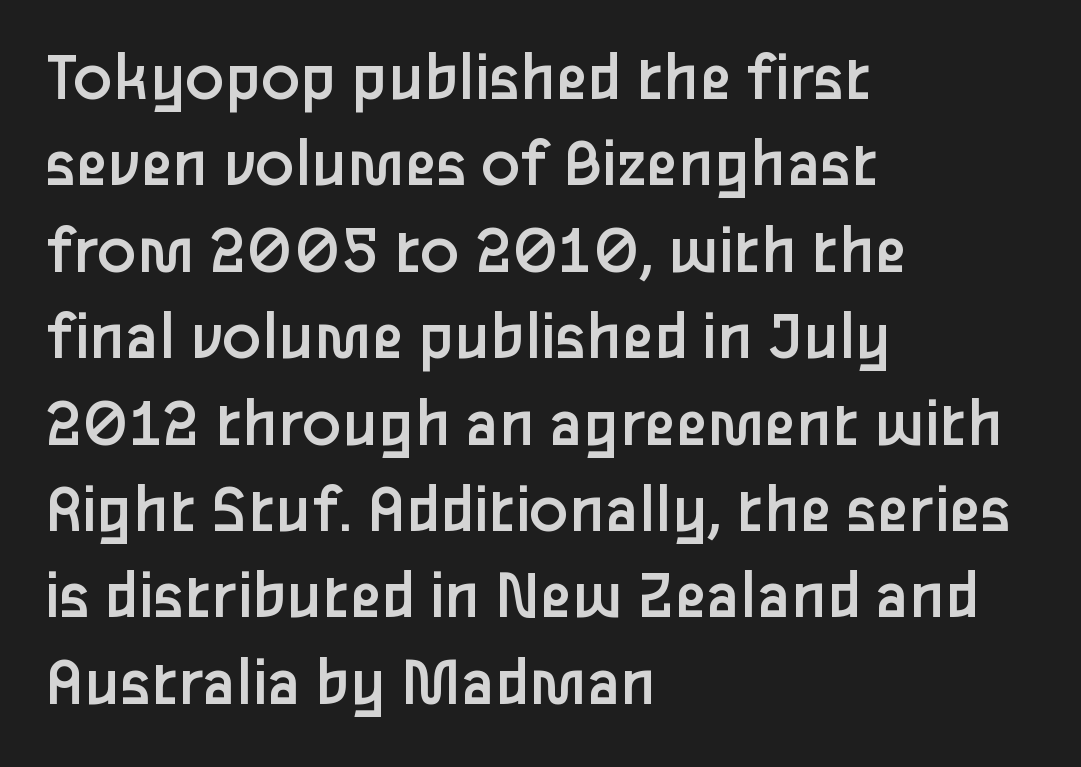
Q: Is the text bold? A: No.
Q: Is the text italic (slanted)? A: No, it is upright.
Q: Is the typeface a serif or a sans-serif typeface? A: Sans-serif.
Q: Is the text underlined? A: No.
Q: How is the paragraph aligned? A: Left-aligned.
Q: Is the spacing between letters normal or unusually wide? A: Normal.
Q: Width (condensed, normal, or wide)? A: Normal.
Q: Stroke contrast? A: Low.
Q: x-height? A: Medium.
Q: Monospaced? A: No.
